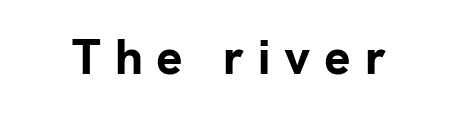
{"serif": "no", "italic": "no", "bold": "yes", "weight": "bold", "width": "normal", "stroke_contrast": "low", "x_height": "medium", "monospaced": "no", "underline": "no", "letter_spacing": "wide", "letter_spacing_em": 0.28, "glyph_px": 49}
